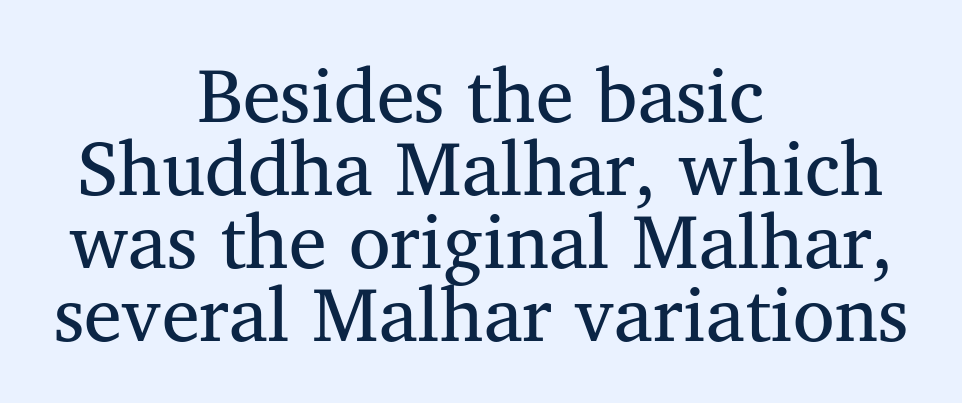
Between one letter and the next there's only the usual sliver of space. Examine the stroke ends and you'll spot serifs. The passage shown is typed in a proportional face where columns would drift. If you folded the block vertically in half, each line would mirror itself in length. The baseline area is clear.
